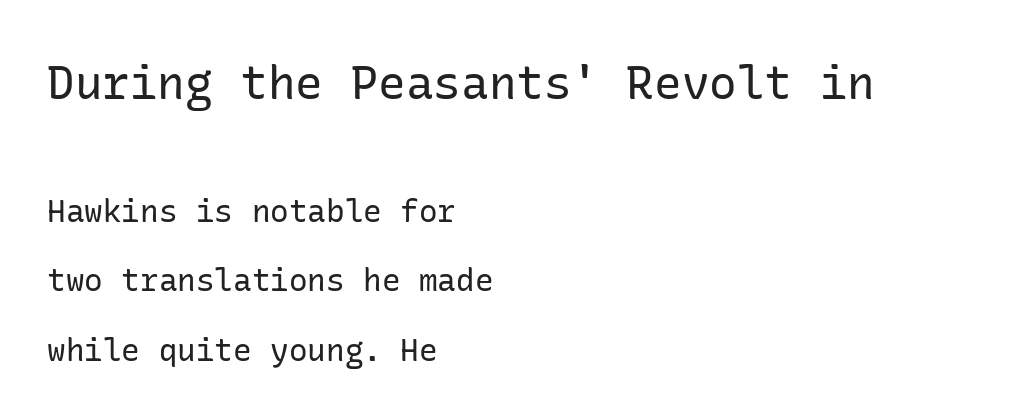
The image shows 46 px regular-weight sans-serif type, upright; set left-aligned, loose line spacing (2.24x), normal letter spacing, not underlined; the first (top) block is 1.48x larger; low stroke contrast and a medium x-height.
